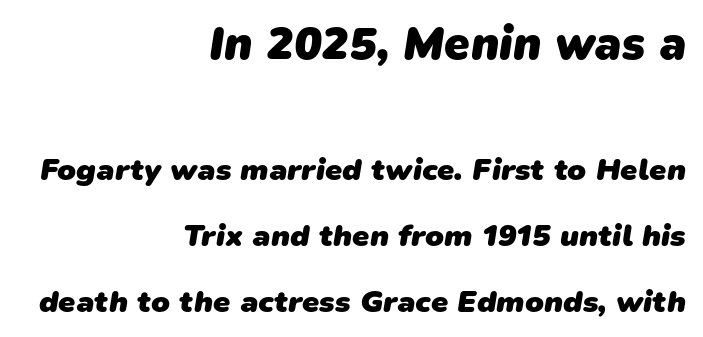
Q: Is the text bold? A: Yes.
Q: Is the typeface a serif or a sans-serif typeface? A: Sans-serif.
Q: Is the text underlined? A: No.
Q: How is the paragraph aligned? A: Right-aligned.
Q: Is the spacing between letters normal or unusually wide? A: Normal.
Q: Is the spacing between lines tight, normal or loose? A: Loose.
Q: Which block of text is set in a larger size, the first (top) or the second (bottom)? A: The first (top) one.
Q: Width (condensed, normal, or wide)? A: Normal.
Q: Stroke contrast? A: Low.
Q: x-height? A: Medium.
Q: Monospaced? A: No.
